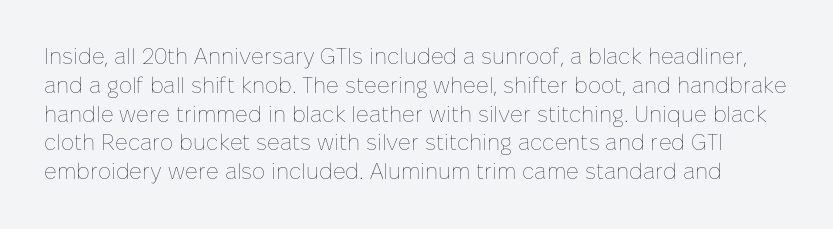
Nobody touched the tracking dial on this one. The face looks like a standard text weight, possibly lighter. Nobody drew a line under any word here. Reading down the column, the eye jumps a familiar distance to each next line. The letters stand upright; this is a roman face.
